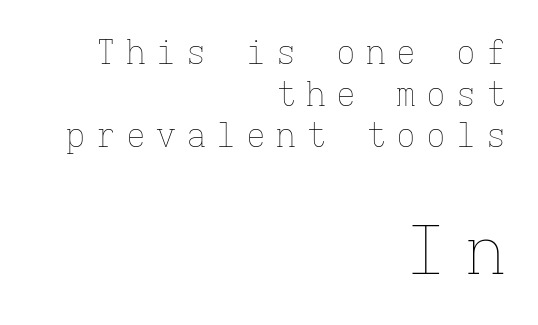
{"italic": "no", "bold": "no", "weight": "thin", "width": "normal", "stroke_contrast": "low", "x_height": "medium", "monospaced": "yes", "underline": "no", "align": "right", "line_spacing": "normal", "line_spacing_ratio": 1.26, "letter_spacing": "wide", "letter_spacing_em": 0.31, "larger_block": "second", "size_ratio": 2.0, "glyph_px": 66}
